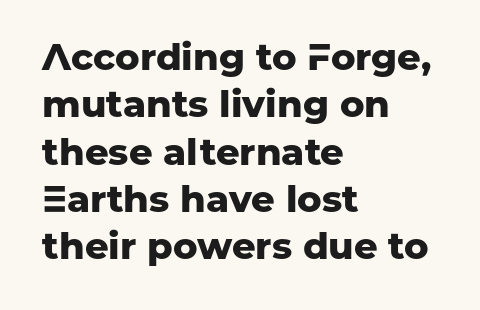
Upright lettering throughout. The typeface chosen for these lines omits serifs. Quick note: interline space is typical. Descender tails drop into unmarked territory.
